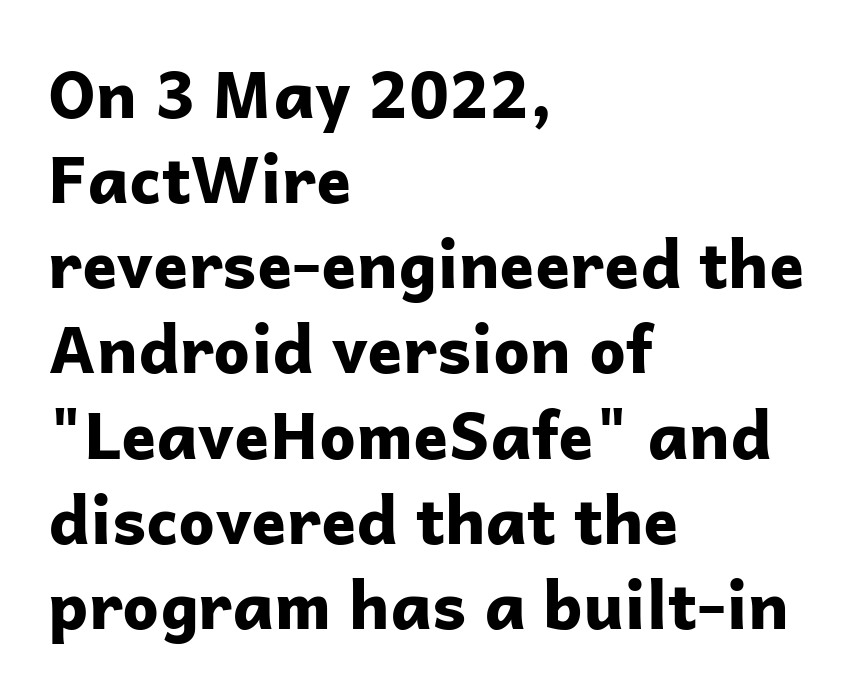
Q: Is the text bold? A: Yes.
Q: Is the text italic (slanted)? A: No, it is upright.
Q: Is the typeface a serif or a sans-serif typeface? A: Sans-serif.
Q: Is the text underlined? A: No.
Q: How is the paragraph aligned? A: Left-aligned.
Q: Is the spacing between letters normal or unusually wide? A: Normal.
Q: Is the spacing between lines tight, normal or loose? A: Normal.
Q: Width (condensed, normal, or wide)? A: Normal.
Q: Stroke contrast? A: Low.
Q: x-height? A: Medium.
Q: Monospaced? A: No.
